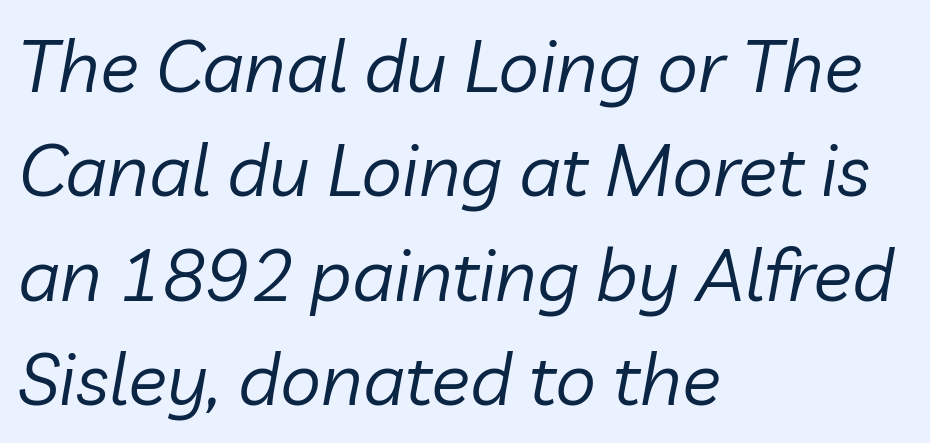
When letters slant like this, we call the style italic. Horizontal bands of white between lines are of average thickness. The foot of each line stays bare and open. Spacing between characters is what you'd get straight out of the box. The cut favours lightness, reaching ordinary text weight at its darkest.
